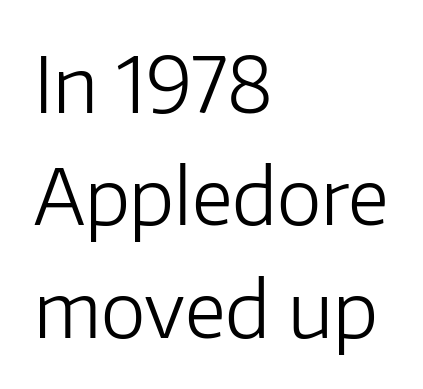
The image shows 76 px light sans-serif type, upright; set left-aligned, normal line spacing (1.48x), normal letter spacing, not underlined; low stroke contrast and a medium x-height.
